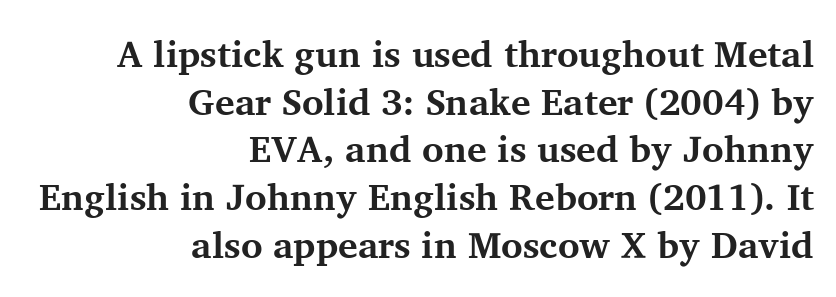
The image shows 37 px bold serif type, upright; set right-aligned, normal line spacing (1.29x), normal letter spacing, not underlined; medium stroke contrast and a medium x-height.
